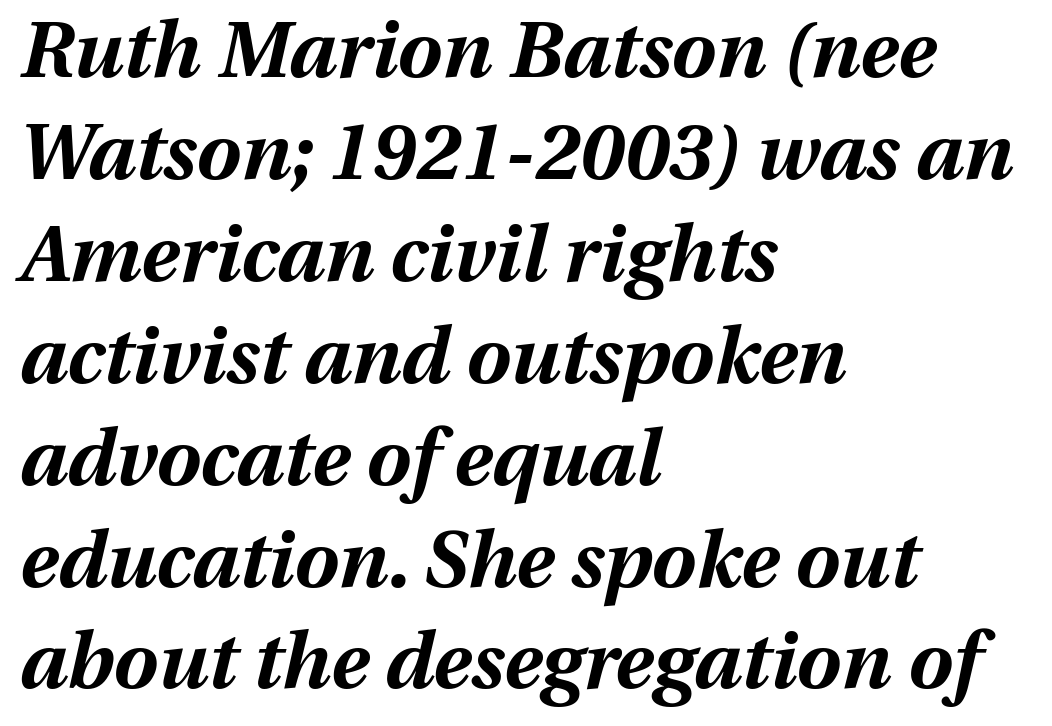
{"italic": "yes", "lean": "right", "slant_degrees": 13, "bold": "yes", "weight": "bold", "width": "normal", "stroke_contrast": "medium", "x_height": "medium", "monospaced": "no", "underline": "no", "align": "left", "line_spacing": "normal", "line_spacing_ratio": 1.29, "letter_spacing": "normal", "letter_spacing_em": 0.0, "glyph_px": 79}
